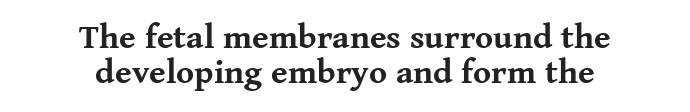
Letter spacing: default. This sample is center-justified, so both line endings float freely. These lines are rendered in a variable-pitch font. The font family rendered here belongs to the serif group. Heavy, bold letterforms. The specimen omits any rule beneath the text block's lines.
